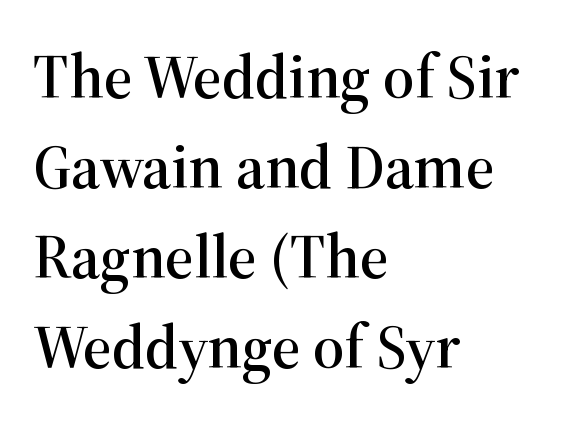
The image shows 62 px serif type, upright; set left-aligned, normal line spacing (1.45x), normal letter spacing, not underlined; high stroke contrast and a medium x-height.
